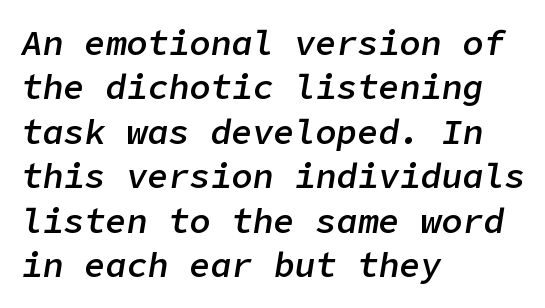
The space directly below the letters is spotless. Glyph-to-glyph distance matches everyday printed text. Summary of weight: moderately heavy, a semibold. Notice how the passage keeps a crisp vertical edge on the left only. The vertical gap from one line to the next is medium.
